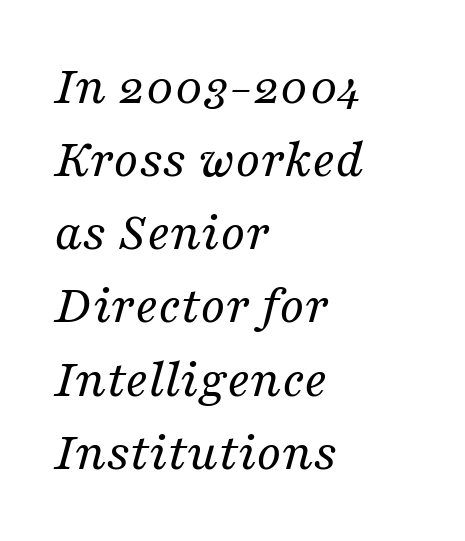
The image shows 55 px regular-weight serif type, italic (leaning right); set left-aligned, normal line spacing (1.33x), normal letter spacing, not underlined; medium stroke contrast and a medium x-height.
